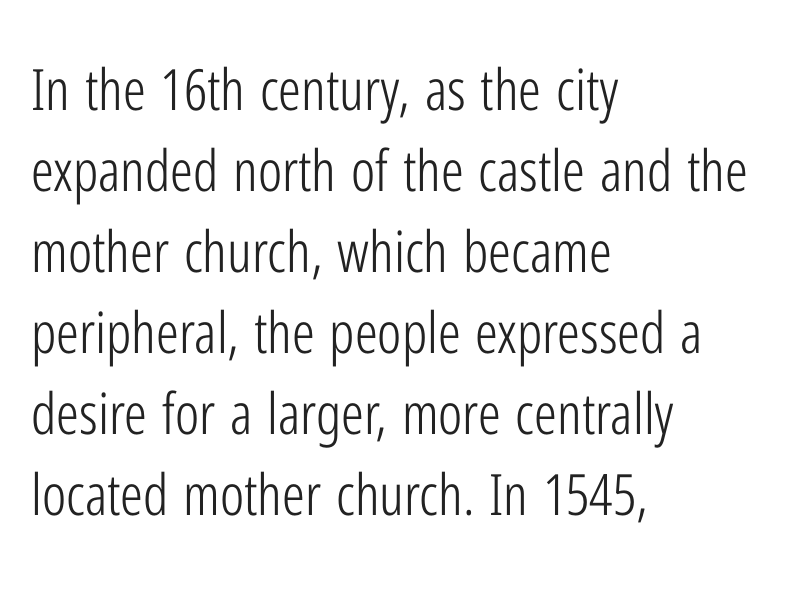
The image shows 57 px light, condensed sans-serif type, upright; set left-aligned, normal line spacing (1.42x), normal letter spacing, not underlined; low stroke contrast and a medium x-height.
